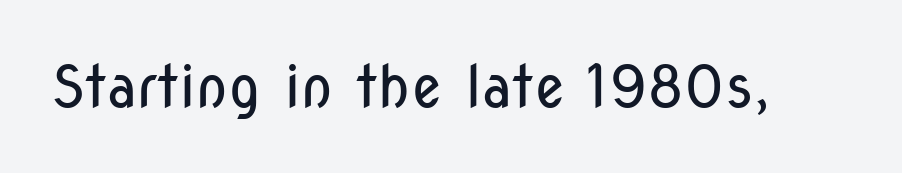
The letters advance in unequal steps, a hallmark of proportional type. In terms of letterform style, serifs are entirely absent. Letters have the restrained weight of plain body copy at most. The horizontal fit of the characters is conventional and even. Descenders are the only things crossing below the line. This is the regular roman posture of the typeface.
